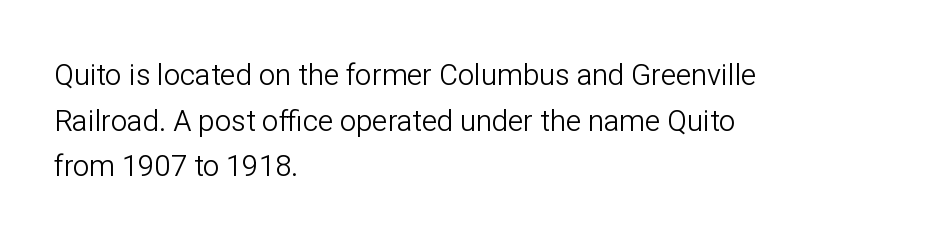
No italicization has been applied; the sample stays upright. In terms of leading, this rendering sits right in the middle. These lines keep a tight, regular rhythm from letter to letter. In terms of letterform style, serifs are entirely absent. The space beneath each line is pristine and unruled.
